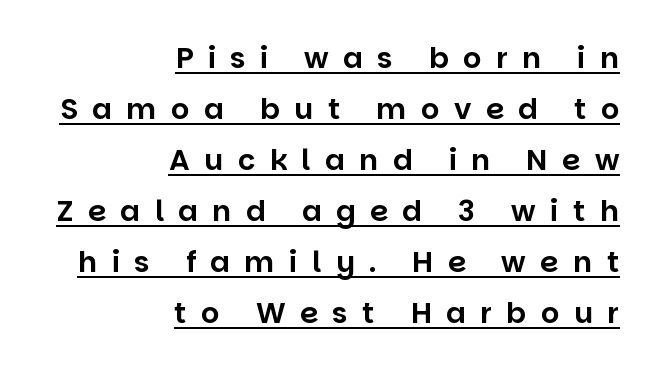
The typesetter chose a ragged-left arrangement here. Character widths vary here, with narrow letters taking less room than wide ones. You can tell from the bare stems that sans-serif type was used. Glance below the letters and you will spot a drawn line.
